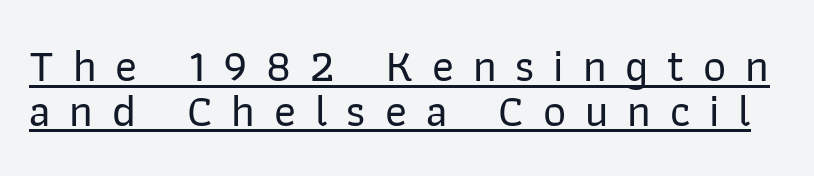
Nope, no serifs anywhere on these letters. The rendering uses natural spacing where letterforms have individual widths. This is the regular roman posture of the typeface. The face used here appears with an underline applied. Each word looks stretched out because of the extra space between its letters. This block would grow much taller if given ordinary leading; it's compressed now.
